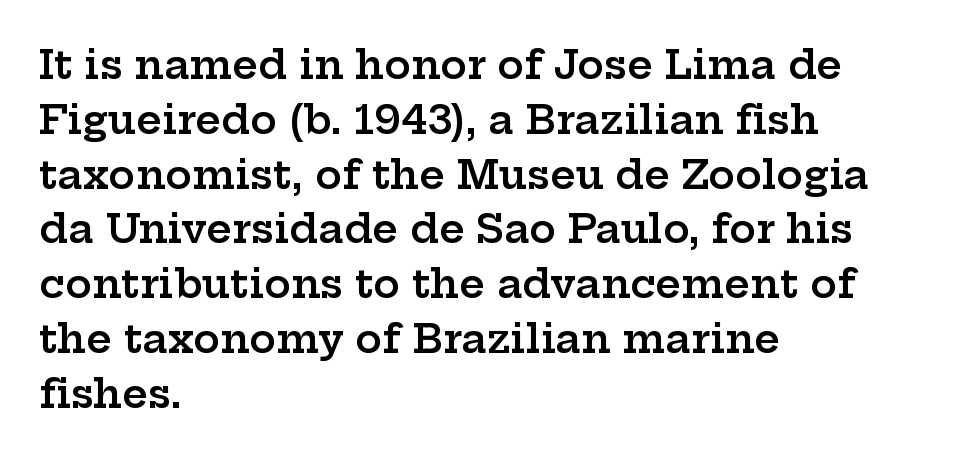
The image shows 40 px semibold, wide serif type, upright; set left-aligned, normal line spacing (1.37x), normal letter spacing, not underlined; low stroke contrast and a medium x-height.
